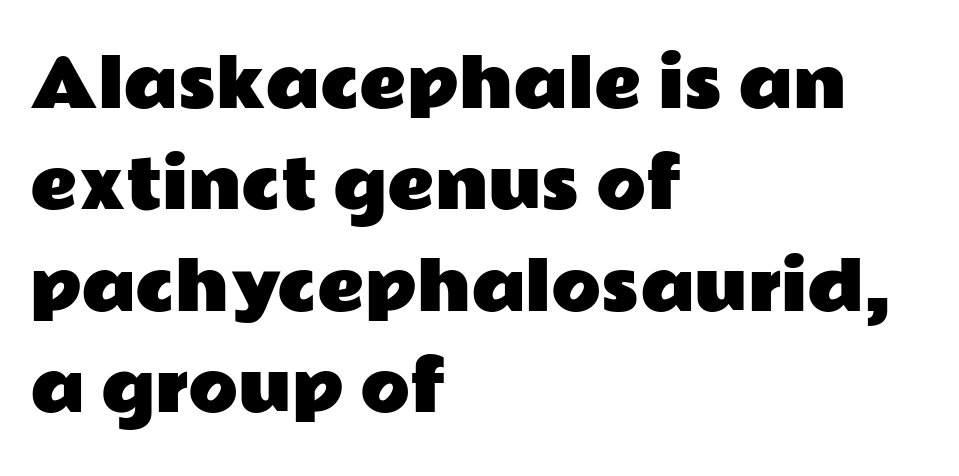
Only glyphs here, with clear space below each row. Each new line begins a customary step beneath the previous one. Nobody touched the tracking dial on this one. The lettering stays uniformly vertical, giving the passage a roman look.
